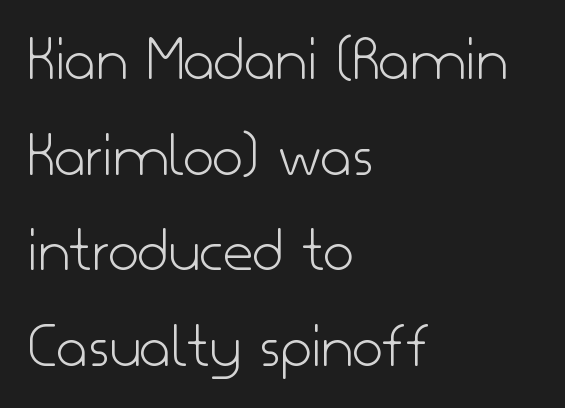
The image shows 66 px light sans-serif type, upright; set left-aligned, normal line spacing (1.45x), normal letter spacing, not underlined; low stroke contrast and a small x-height.
